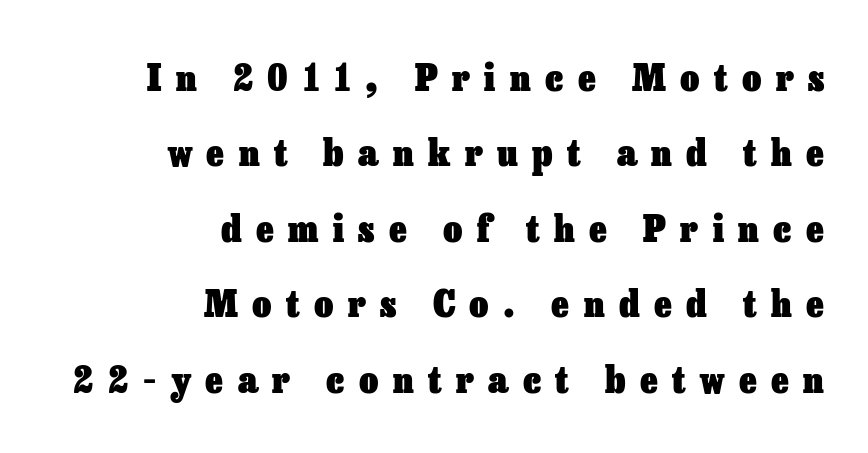
In CSS terms this would be text-align: right. Posture: upright roman. Horizontal bands of white between lines are thick stripes. Each letter keeps its own natural width here, so spacing adapts to shape.
